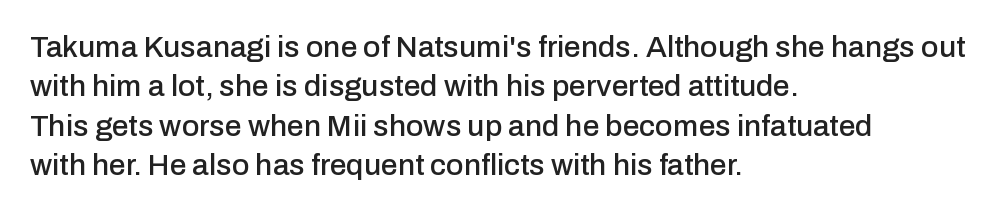
Q: Is the text italic (slanted)? A: No, it is upright.
Q: Is the typeface a serif or a sans-serif typeface? A: Sans-serif.
Q: Is the text underlined? A: No.
Q: How is the paragraph aligned? A: Left-aligned.
Q: Is the spacing between letters normal or unusually wide? A: Normal.
Q: Is the spacing between lines tight, normal or loose? A: Normal.
Q: Width (condensed, normal, or wide)? A: Normal.
Q: Stroke contrast? A: Low.
Q: x-height? A: Medium.
Q: Monospaced? A: No.
